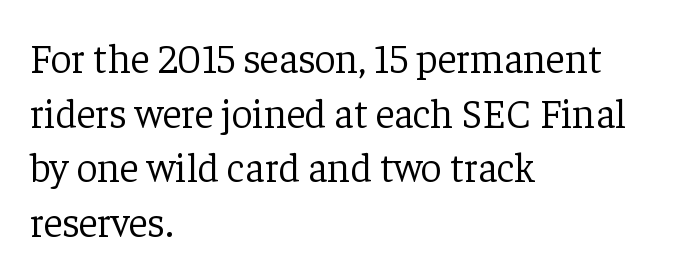
Each line starts at the same left margin while the right side varies. In terms of posture, this sample is upright. Looks like regular typesetting: each glyph gets only the width it needs. No word sits above an underline. Here the glyphs are tracked normally, forming tight word shapes.
